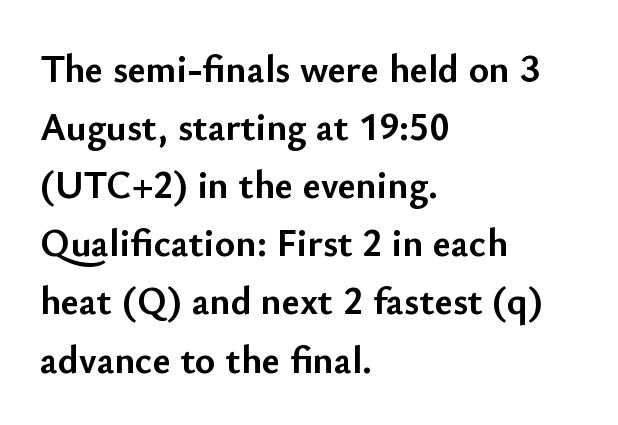
The image shows 39 px semibold sans-serif type, upright; set left-aligned, normal line spacing (1.49x), normal letter spacing, not underlined; low stroke contrast and a small x-height.
